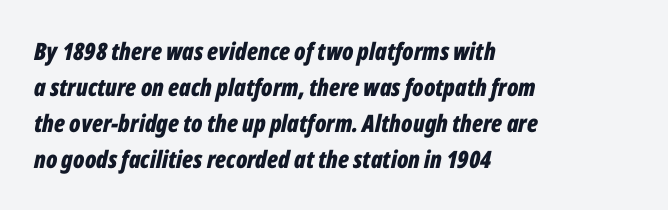
{"italic": "yes", "lean": "right", "slant_degrees": 12, "bold": "yes", "underline": "no", "align": "left", "line_spacing": "normal", "line_spacing_ratio": 1.5, "letter_spacing": "normal", "letter_spacing_em": 0.0, "glyph_px": 24}
